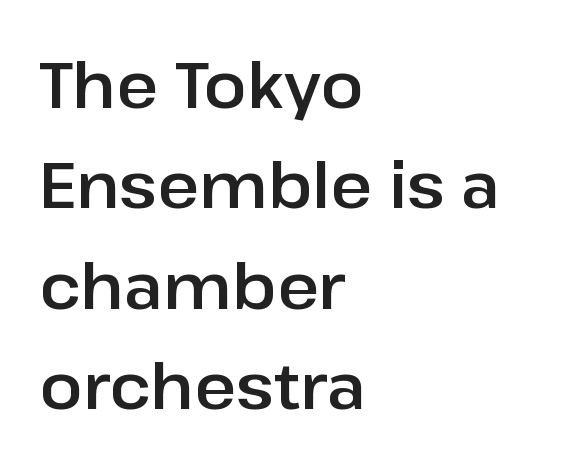
Compared with a centered layout, this one pins lines to the left instead. Honestly, there is no underline to notice here at all. The face used here is proportionally spaced, like ordinary book or web type. Is there any slant? The stems are plumb.
